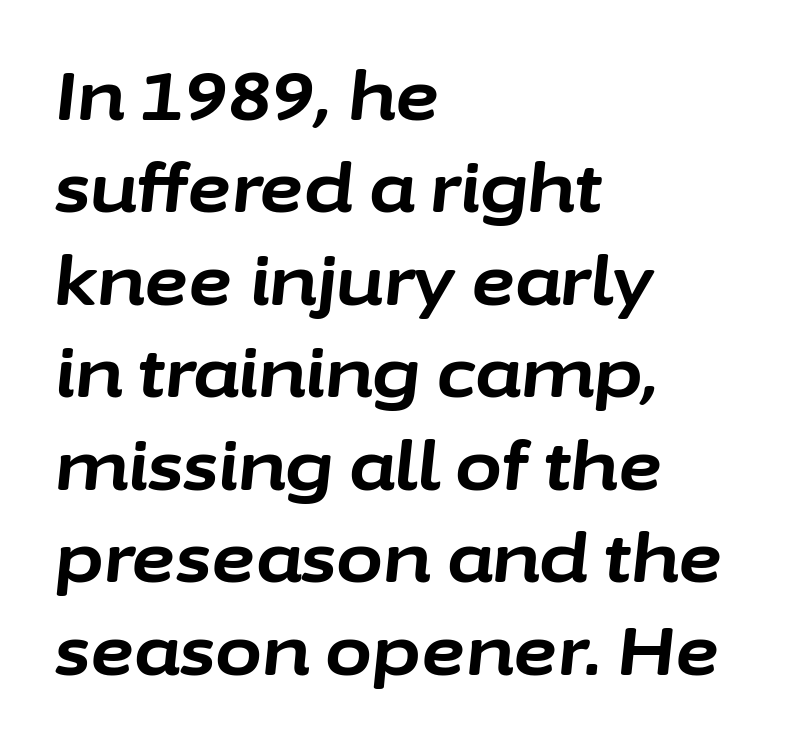
Vertical spacing — default. Its strokes are broad and dark, the hallmark of bold type. A typesetter would mark this as italic. Each row of text sits above clean, open space. You could not count columns in this text — the font is proportionally spaced.
